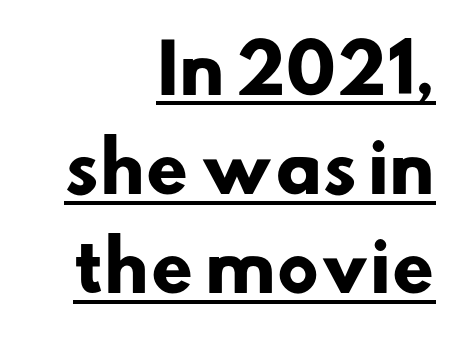
{"serif": "no", "bold": "yes", "weight": "heavy", "width": "normal", "stroke_contrast": "low", "x_height": "small", "monospaced": "no", "underline": "yes", "align": "right", "line_spacing": "normal", "line_spacing_ratio": 1.48, "letter_spacing": "normal", "letter_spacing_em": 0.0, "glyph_px": 67}
